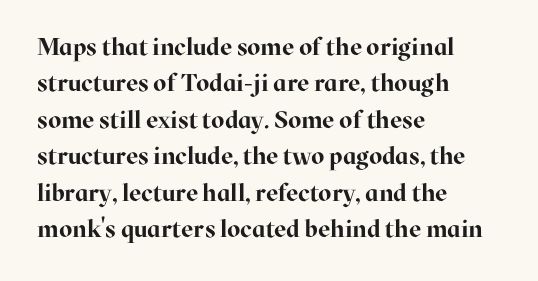
{"italic": "no", "bold": "yes", "underline": "no", "align": "left", "line_spacing": "normal", "line_spacing_ratio": 1.52, "letter_spacing": "normal", "letter_spacing_em": 0.0, "glyph_px": 24}
